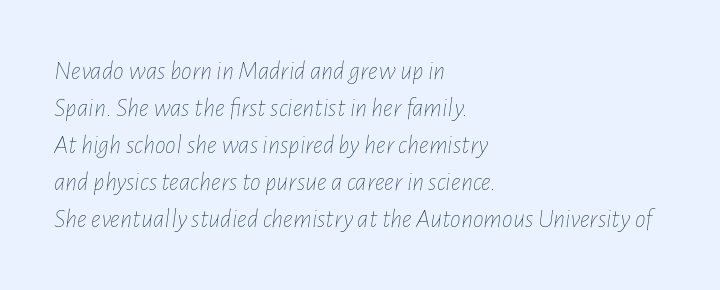
Q: Is the text bold? A: No.
Q: Is the text italic (slanted)? A: Yes, it leans right by about 7 degrees.
Q: Is the text underlined? A: No.
Q: How is the paragraph aligned? A: Left-aligned.
Q: Is the spacing between letters normal or unusually wide? A: Normal.
Q: Is the spacing between lines tight, normal or loose? A: Normal.
